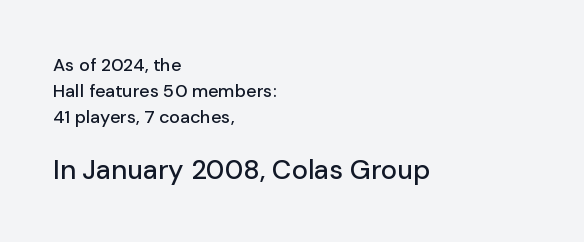
Q: Is the text italic (slanted)? A: No, it is upright.
Q: Is the text underlined? A: No.
Q: How is the paragraph aligned? A: Left-aligned.
Q: Is the spacing between letters normal or unusually wide? A: Normal.
Q: Is the spacing between lines tight, normal or loose? A: Normal.
Q: Which block of text is set in a larger size, the first (top) or the second (bottom)? A: The second (bottom) one.
